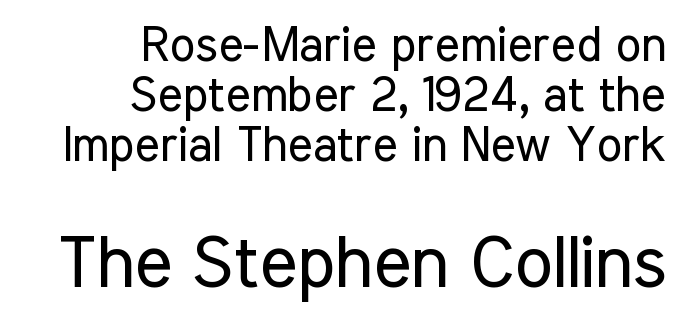
{"serif": "no", "italic": "no", "bold": "no", "weight": "regular", "width": "condensed", "stroke_contrast": "low", "x_height": "medium", "monospaced": "no", "underline": "no", "align": "right", "line_spacing": "tight", "line_spacing_ratio": 1.04, "letter_spacing": "normal", "letter_spacing_em": 0.0, "larger_block": "second", "size_ratio": 1.5, "glyph_px": 72}
